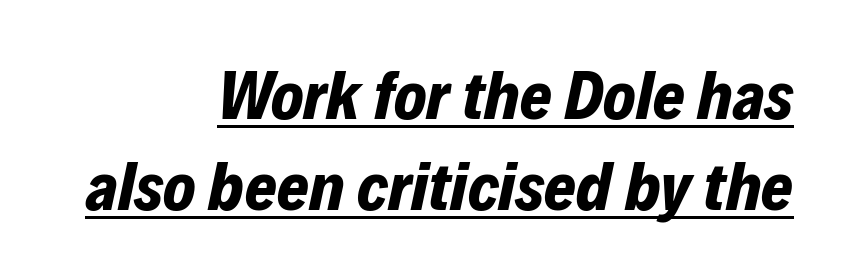
Does the weight exceed regular? Yes, all the way to bold. The rendered words wear a rule along their underside. Observe the ordinary spacing: letters are neighbours, not strangers. This sample has the flowing, uneven cadence of proportional lettering. When letters slant like this, we call the style italic.
